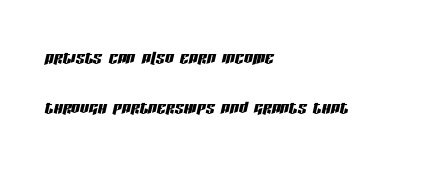
The image shows 22 px text type, italic (leaning right); set left-aligned, loose line spacing (2.26x), normal letter spacing, not underlined.
